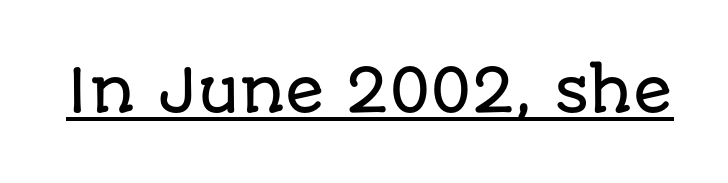
The image shows 58 px sans-serif type, upright; set normal letter spacing, underlined; low stroke contrast and a large x-height.
